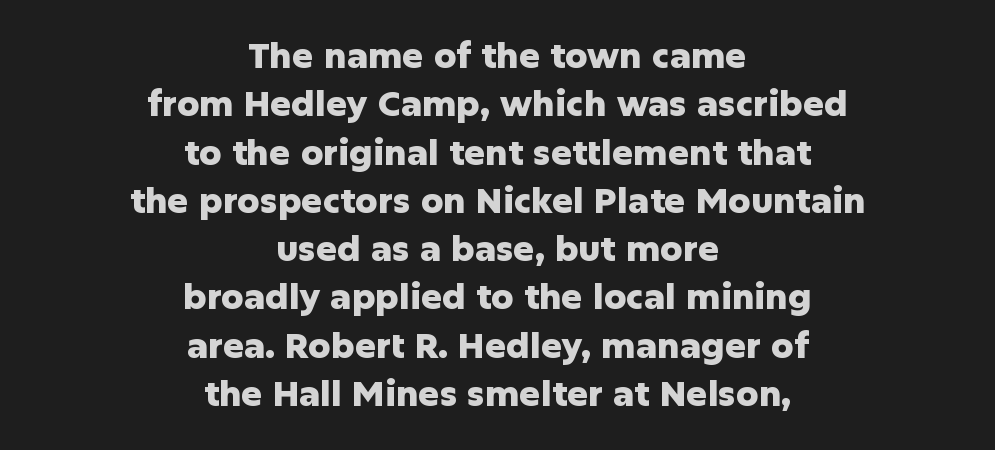
The image shows 35 px heavy sans-serif type, upright; set centered, normal line spacing (1.38x), normal letter spacing, not underlined; low stroke contrast and a medium x-height.
